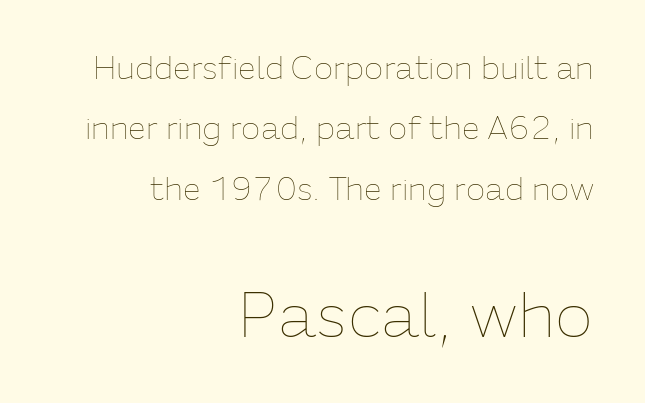
{"italic": "no", "bold": "no", "weight": "thin", "width": "normal", "stroke_contrast": "low", "x_height": "medium", "monospaced": "no", "underline": "no", "align": "right", "line_spacing_ratio": 1.89, "letter_spacing": "normal", "letter_spacing_em": 0.0, "larger_block": "second", "size_ratio": 1.97, "glyph_px": 63}
